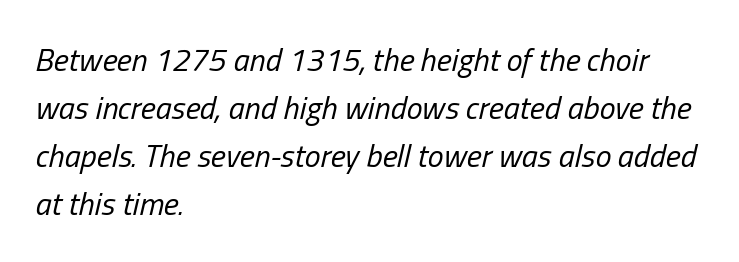
Q: Is the text bold? A: No.
Q: Is the text italic (slanted)? A: Yes, it leans right by about 13 degrees.
Q: Is the text underlined? A: No.
Q: How is the paragraph aligned? A: Left-aligned.
Q: Is the spacing between letters normal or unusually wide? A: Normal.
Q: Is the spacing between lines tight, normal or loose? A: Normal.
Q: Width (condensed, normal, or wide)? A: Condensed.
Q: Stroke contrast? A: Low.
Q: x-height? A: Medium.
Q: Monospaced? A: No.
